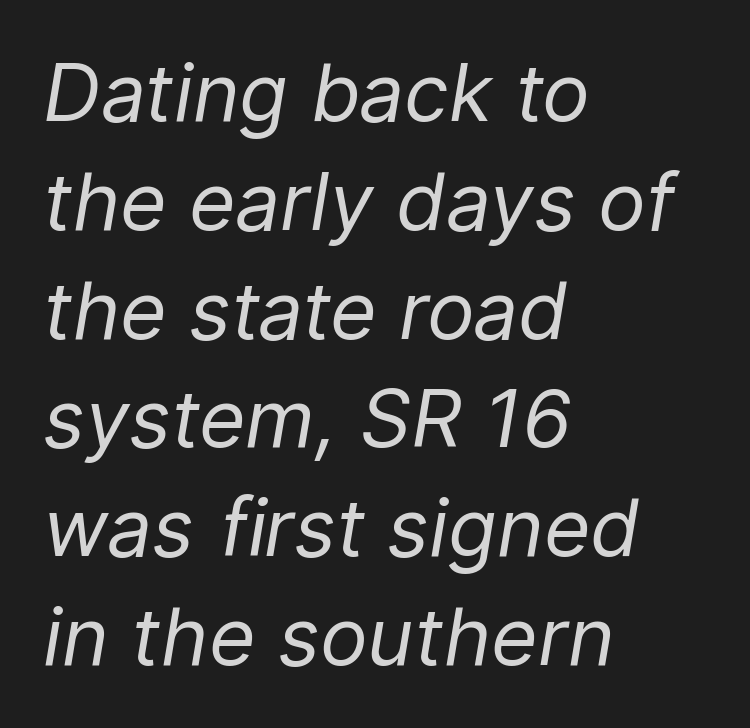
Baseline-to-baseline distance is the conventional proportion of letter height. Here the designer chose a conventional face with non-uniform glyph widths. Characters are canted at an angle relative to the baseline's perpendicular. Stroke thickness stays within the range of a standard reading face or lighter. A clean baseline with only descenders dipping below it.
